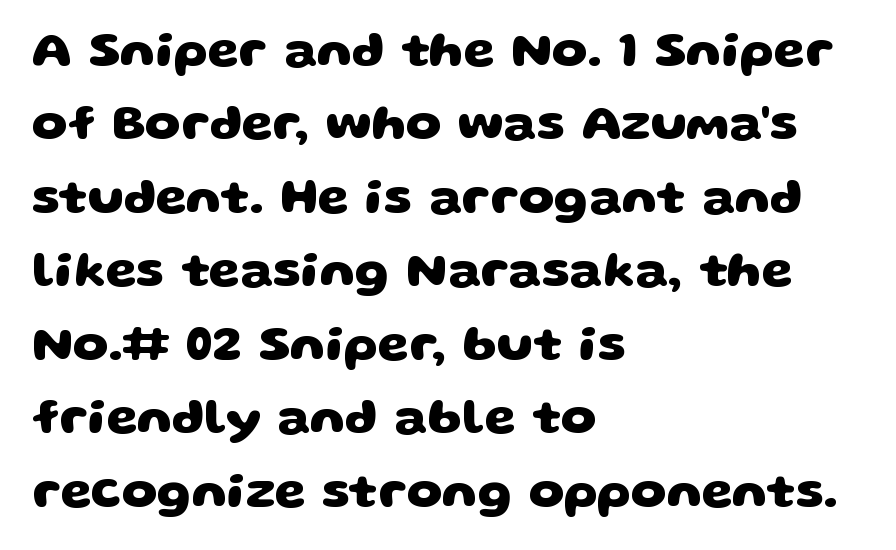
{"serif": "no", "bold": "yes", "weight": "heavy", "width": "wide", "stroke_contrast": "low", "x_height": "large", "monospaced": "no", "underline": "no", "align": "left", "line_spacing": "normal", "line_spacing_ratio": 1.47, "letter_spacing": "normal", "letter_spacing_em": 0.0, "glyph_px": 50}
